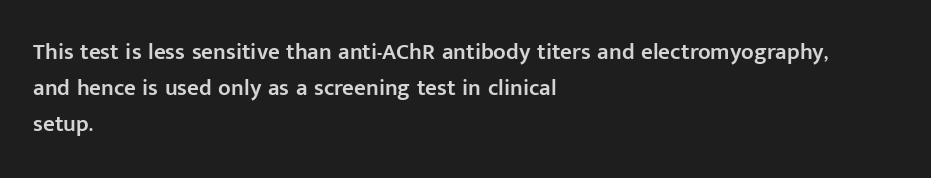
The image shows 23 px text type, upright; set left-aligned, normal line spacing (1.57x), normal letter spacing, not underlined.
